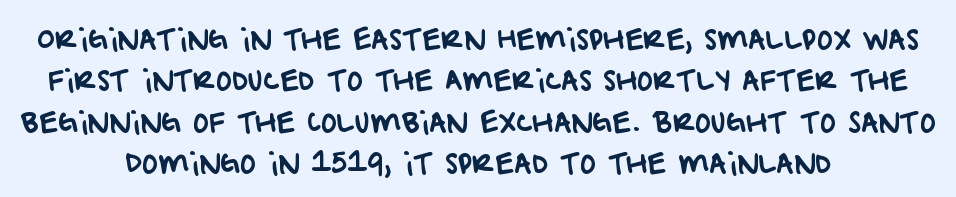
Horizontally, the lines are justified to the midpoint only. Leading: standard. The strip under each line holds only bare page. There is no visible air inserted between adjacent glyphs.
